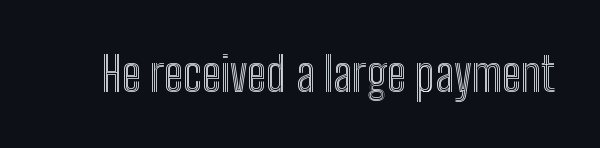
Q: Is the text italic (slanted)? A: No, it is upright.
Q: Is the text underlined? A: No.
Q: Is the spacing between letters normal or unusually wide? A: Normal.
Q: Width (condensed, normal, or wide)? A: Condensed.
Q: x-height? A: Medium.
Q: Monospaced? A: No.
